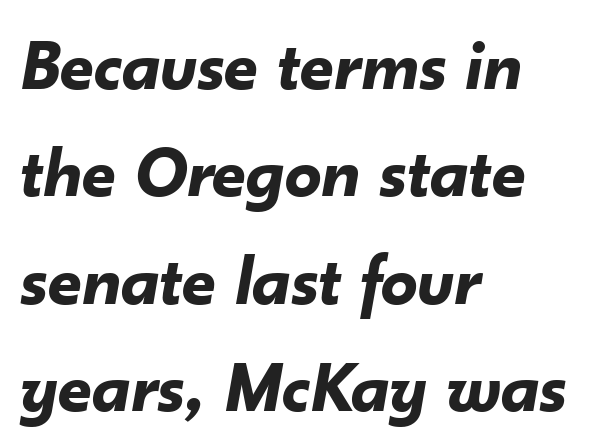
{"italic": "yes", "lean": "right", "slant_degrees": 10, "bold": "yes", "weight": "bold", "width": "normal", "stroke_contrast": "low", "x_height": "small", "monospaced": "no", "underline": "no", "align": "left", "line_spacing": "normal", "line_spacing_ratio": 1.47, "letter_spacing": "normal", "letter_spacing_em": 0.0, "glyph_px": 73}
